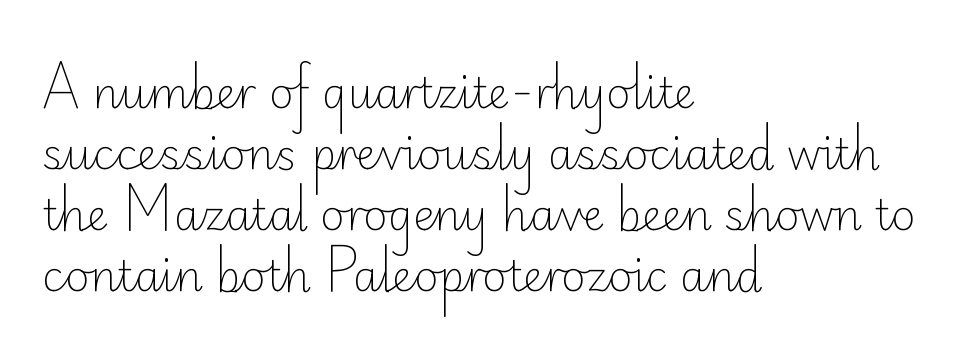
Q: Is the text bold? A: No.
Q: Is the text italic (slanted)? A: No, it is upright.
Q: Is the typeface a serif or a sans-serif typeface? A: Sans-serif.
Q: Is the text underlined? A: No.
Q: How is the paragraph aligned? A: Left-aligned.
Q: Is the spacing between letters normal or unusually wide? A: Normal.
Q: Is the spacing between lines tight, normal or loose? A: Normal.
Q: Width (condensed, normal, or wide)? A: Normal.
Q: Stroke contrast? A: Low.
Q: x-height? A: Small.
Q: Monospaced? A: No.
